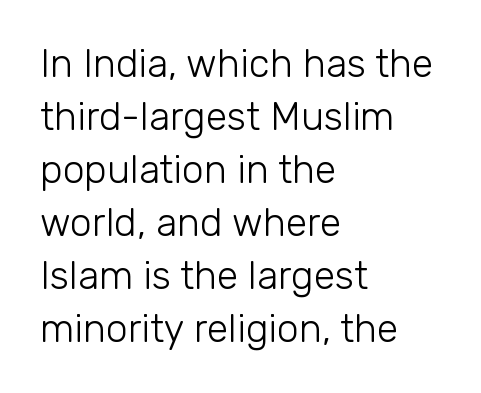
{"serif": "no", "italic": "no", "bold": "no", "weight": "light", "width": "normal", "stroke_contrast": "low", "x_height": "medium", "monospaced": "no", "underline": "no", "align": "left", "line_spacing": "normal", "line_spacing_ratio": 1.36, "letter_spacing": "normal", "letter_spacing_em": 0.0, "glyph_px": 39}
